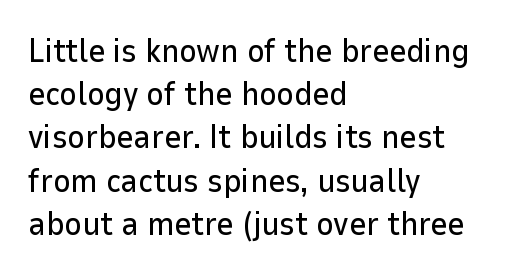
{"serif": "no", "italic": "no", "width": "normal", "stroke_contrast": "low", "x_height": "medium", "monospaced": "no", "underline": "no", "align": "left", "line_spacing": "normal", "line_spacing_ratio": 1.31, "letter_spacing": "normal", "letter_spacing_em": 0.0, "glyph_px": 33}
